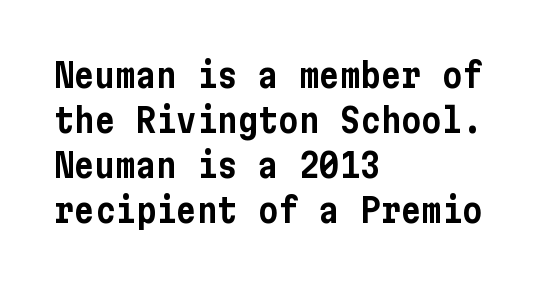
{"serif": "no", "italic": "no", "width": "condensed", "stroke_contrast": "low", "x_height": "medium", "underline": "no", "align": "left", "line_spacing": "normal", "line_spacing_ratio": 1.32, "letter_spacing": "normal", "letter_spacing_em": 0.0, "glyph_px": 34}
